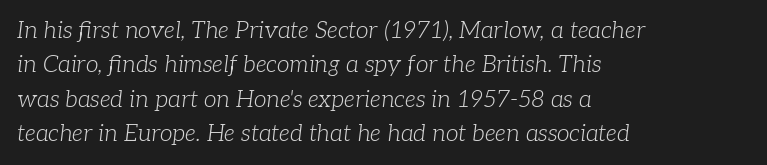
The image shows 23 px text type, italic (leaning right); set left-aligned, normal line spacing (1.49x), normal letter spacing, not underlined.
